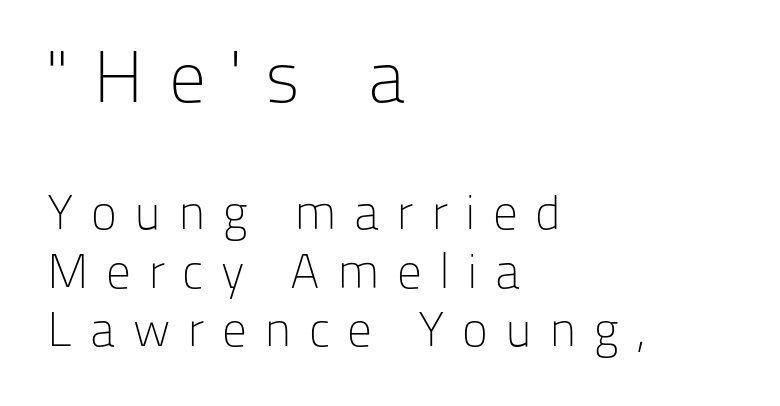
Q: Is the text bold? A: No.
Q: Is the text italic (slanted)? A: No, it is upright.
Q: Is the typeface a serif or a sans-serif typeface? A: Sans-serif.
Q: Is the text underlined? A: No.
Q: How is the paragraph aligned? A: Left-aligned.
Q: Is the spacing between letters normal or unusually wide? A: Unusually wide.
Q: Which block of text is set in a larger size, the first (top) or the second (bottom)? A: The first (top) one.
Q: Width (condensed, normal, or wide)? A: Normal.
Q: Stroke contrast? A: Low.
Q: x-height? A: Medium.
Q: Monospaced? A: No.
